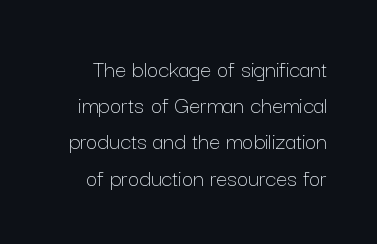
{"italic": "no", "bold": "no", "underline": "no", "line_spacing": "normal", "line_spacing_ratio": 1.45, "letter_spacing": "normal", "letter_spacing_em": 0.0, "glyph_px": 25}
